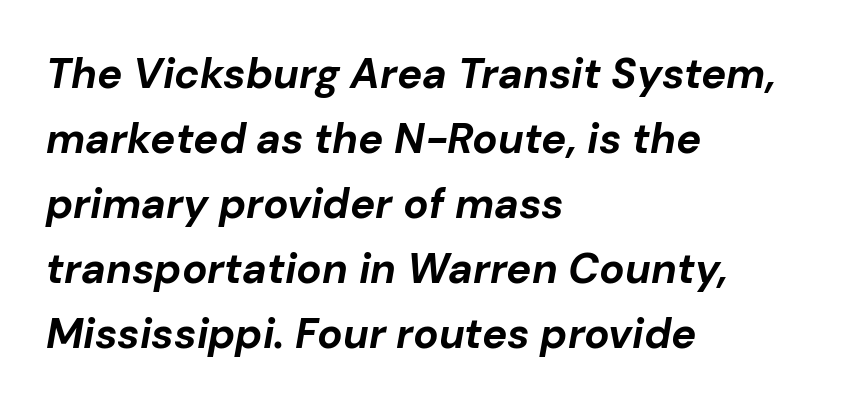
{"italic": "yes", "lean": "right", "slant_degrees": 10, "bold": "yes", "weight": "bold", "width": "normal", "stroke_contrast": "low", "x_height": "medium", "monospaced": "no", "underline": "no", "align": "left", "line_spacing": "normal", "line_spacing_ratio": 1.55, "letter_spacing": "normal", "letter_spacing_em": 0.0, "glyph_px": 42}
